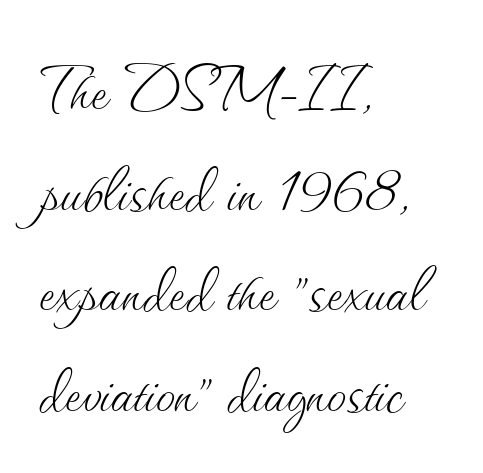
The image shows 78 px thin type; set left-aligned, normal line spacing (1.29x), normal letter spacing, not underlined; medium stroke contrast and a small x-height.
